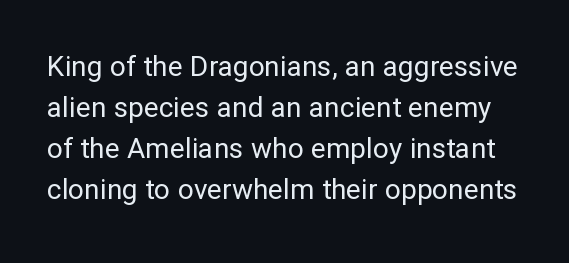
The image shows 28 px regular-weight sans-serif type, upright; set normal line spacing (1.47x), normal letter spacing, not underlined; low stroke contrast and a medium x-height.
